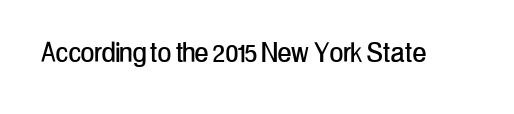
The image shows 33 px condensed sans-serif type, upright; set normal letter spacing, not underlined; low stroke contrast and a medium x-height.
